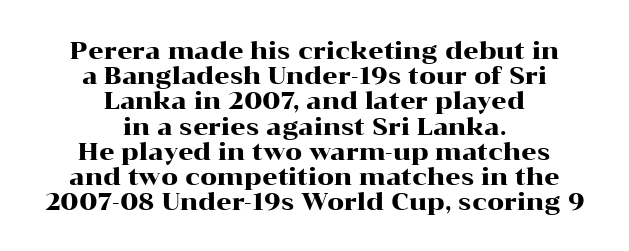
The image shows 24 px text type, upright; set centered, tight line spacing (1.05x), normal letter spacing, not underlined.
